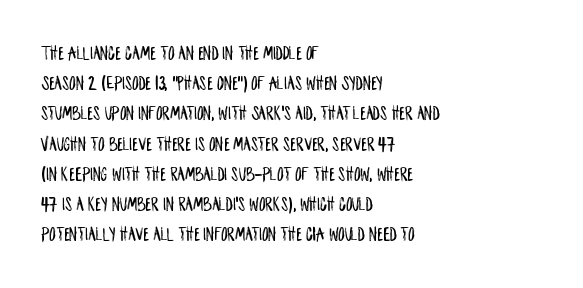
The image shows 20 px text type, upright; set left-aligned, normal line spacing (1.51x), normal letter spacing, not underlined.
